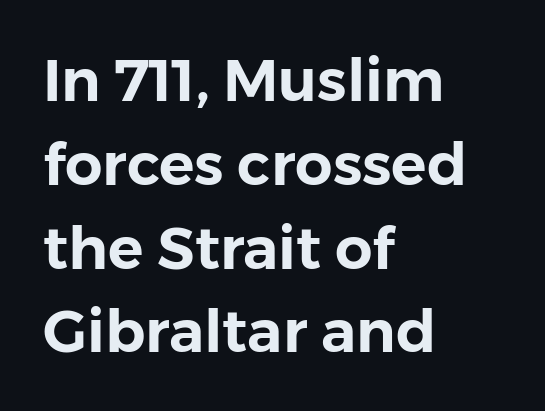
{"serif": "no", "italic": "no", "width": "normal", "stroke_contrast": "low", "x_height": "medium", "monospaced": "no", "underline": "no", "align": "left", "line_spacing": "normal", "line_spacing_ratio": 1.42, "letter_spacing": "normal", "letter_spacing_em": 0.0, "glyph_px": 59}
